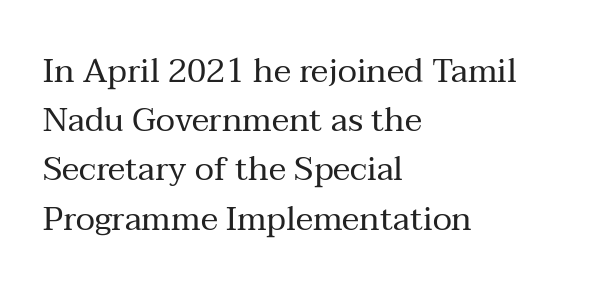
{"serif": "yes", "italic": "no", "bold": "no", "weight": "regular", "width": "normal", "stroke_contrast": "medium", "x_height": "medium", "monospaced": "no", "underline": "no", "align": "left", "line_spacing": "normal", "line_spacing_ratio": 1.49, "letter_spacing": "normal", "letter_spacing_em": 0.0, "glyph_px": 33}
